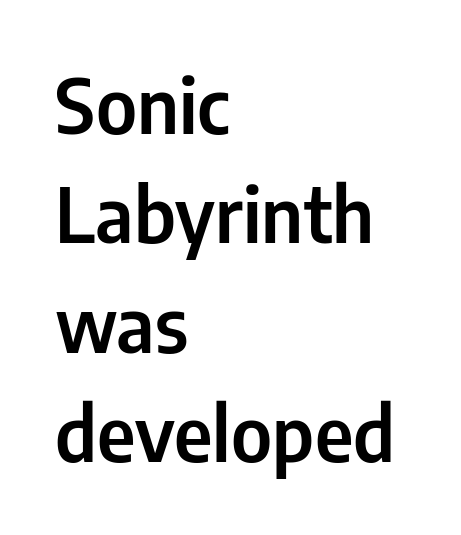
Q: Is the text italic (slanted)? A: No, it is upright.
Q: Is the typeface a serif or a sans-serif typeface? A: Sans-serif.
Q: Is the text underlined? A: No.
Q: How is the paragraph aligned? A: Left-aligned.
Q: Is the spacing between letters normal or unusually wide? A: Normal.
Q: Is the spacing between lines tight, normal or loose? A: Normal.
Q: Width (condensed, normal, or wide)? A: Condensed.
Q: Stroke contrast? A: Low.
Q: x-height? A: Medium.
Q: Monospaced? A: No.
